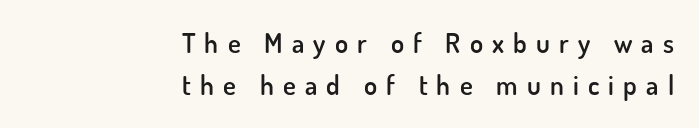
Quick note: interline space is typical. Unlike italic type, these characters show no tilt at all. Strokes here are thickened, but only to semibold level. The horizontal fit of the characters is loose and conspicuously gappy.
